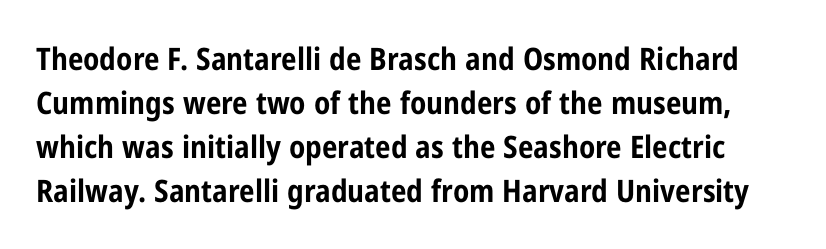
The image shows 31 px bold, condensed sans-serif type, upright; set normal line spacing (1.42x), normal letter spacing, not underlined; low stroke contrast and a medium x-height.
